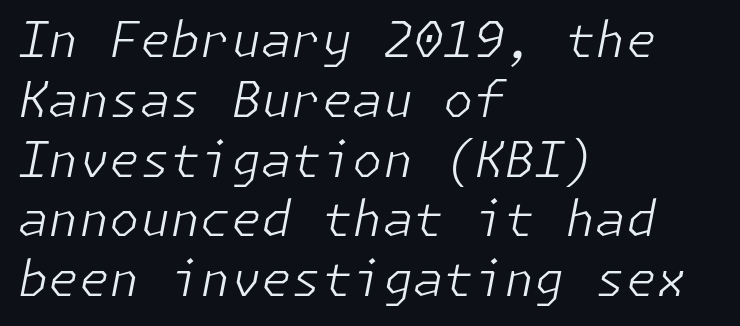
The image shows 49 px light type, italic (leaning right); set left-aligned, line spacing 1.22x, normal letter spacing, not underlined; low stroke contrast and a medium x-height.
